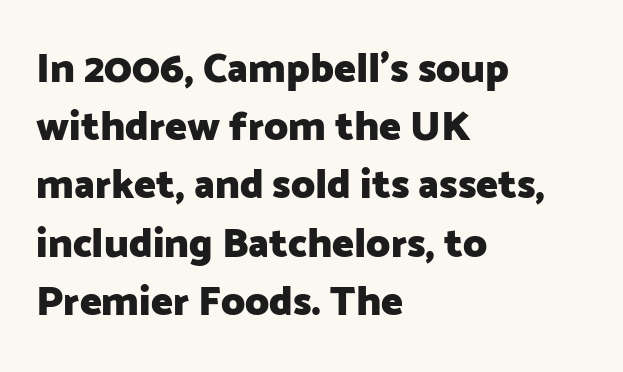
Q: Is the text bold? A: Yes.
Q: Is the text italic (slanted)? A: No, it is upright.
Q: Is the typeface a serif or a sans-serif typeface? A: Sans-serif.
Q: Is the text underlined? A: No.
Q: How is the paragraph aligned? A: Left-aligned.
Q: Is the spacing between letters normal or unusually wide? A: Normal.
Q: Is the spacing between lines tight, normal or loose? A: Normal.
Q: Width (condensed, normal, or wide)? A: Normal.
Q: Stroke contrast? A: Low.
Q: x-height? A: Medium.
Q: Monospaced? A: No.
